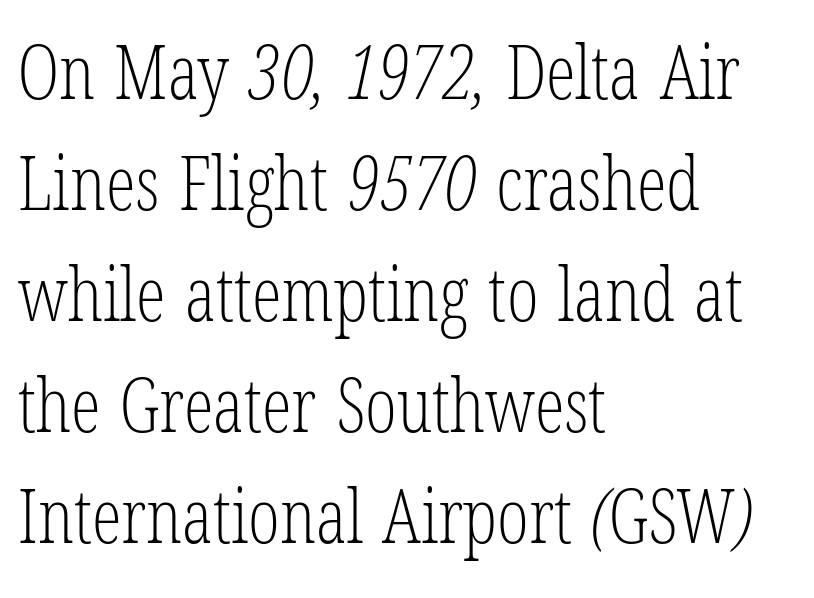
The specimen omits any rule beneath the text block's lines. A serif font was chosen for this passage. Think standard paragraph weight, or any step lighter than that. Left-aligned paragraph, ragged on the right. Is this a fixed-width face? No — the glyphs have proportional, varying widths.
